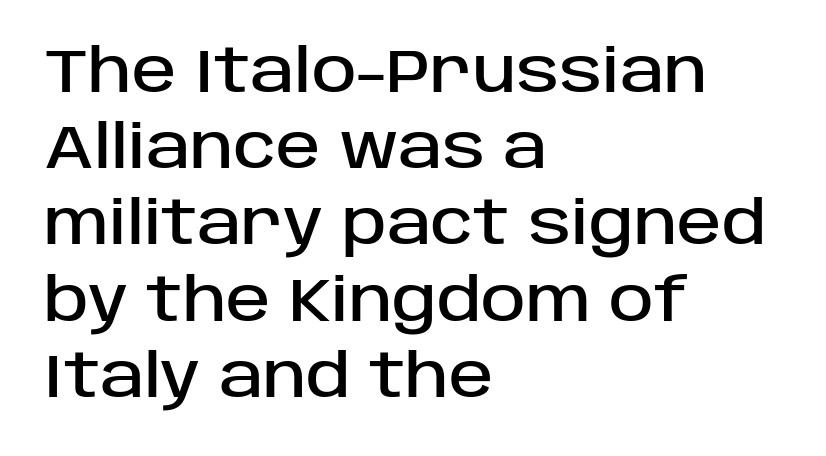
{"serif": "no", "italic": "no", "width": "normal", "stroke_contrast": "low", "x_height": "large", "monospaced": "no", "underline": "no", "align": "left", "line_spacing": "normal", "line_spacing_ratio": 1.27, "letter_spacing": "normal", "letter_spacing_em": 0.0, "glyph_px": 60}
